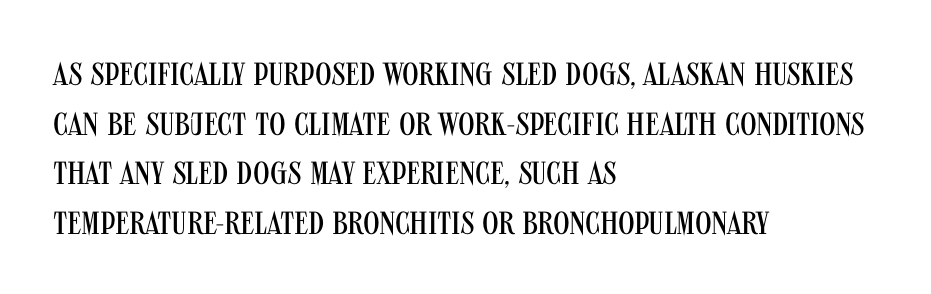
The image shows 32 px regular-weight, condensed sans-serif type, upright; set left-aligned, normal line spacing (1.55x), normal letter spacing, not underlined; medium stroke contrast and a large x-height.
